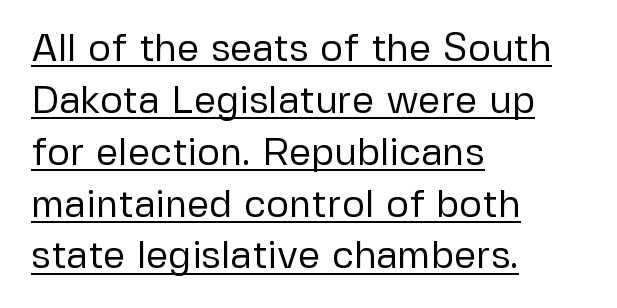
Q: Is the text bold? A: No.
Q: Is the text italic (slanted)? A: No, it is upright.
Q: Is the typeface a serif or a sans-serif typeface? A: Sans-serif.
Q: Is the text underlined? A: Yes.
Q: How is the paragraph aligned? A: Left-aligned.
Q: Is the spacing between letters normal or unusually wide? A: Normal.
Q: Is the spacing between lines tight, normal or loose? A: Normal.
Q: Width (condensed, normal, or wide)? A: Normal.
Q: Stroke contrast? A: Low.
Q: x-height? A: Medium.
Q: Monospaced? A: No.
